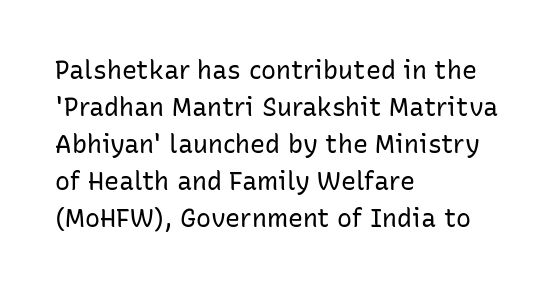
{"italic": "no", "bold": "no", "underline": "no", "align": "left", "line_spacing": "normal", "line_spacing_ratio": 1.48, "letter_spacing": "normal", "letter_spacing_em": 0.0, "glyph_px": 25}
